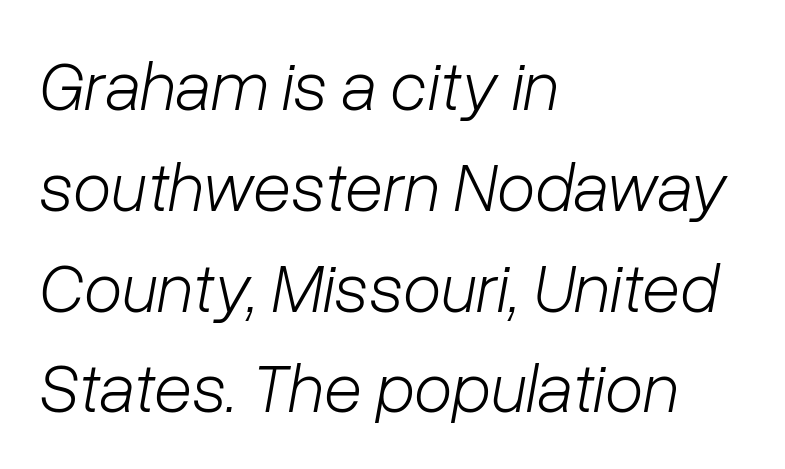
{"italic": "yes", "lean": "right", "slant_degrees": 10, "bold": "no", "weight": "light", "width": "normal", "stroke_contrast": "low", "x_height": "medium", "monospaced": "no", "underline": "no", "align": "left", "line_spacing": "normal", "line_spacing_ratio": 1.44, "letter_spacing": "normal", "letter_spacing_em": 0.0, "glyph_px": 70}
